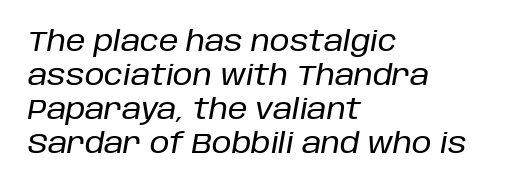
{"italic": "yes", "lean": "right", "slant_degrees": 10, "width": "normal", "stroke_contrast": "low", "x_height": "large", "monospaced": "no", "underline": "no", "align": "left", "line_spacing_ratio": 1.22, "letter_spacing": "normal", "letter_spacing_em": 0.0, "glyph_px": 28}
